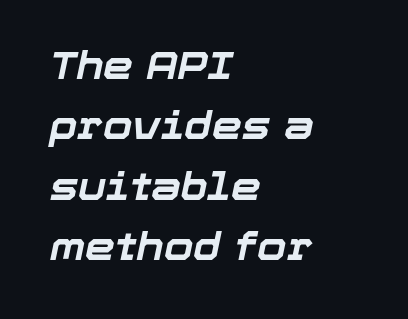
The rows are spaced the way most documents space them. The text block is weighted toward the left margin, trailing off unevenly rightward. The face used here is proportionally spaced, like ordinary book or web type. The words here are not underlined.
